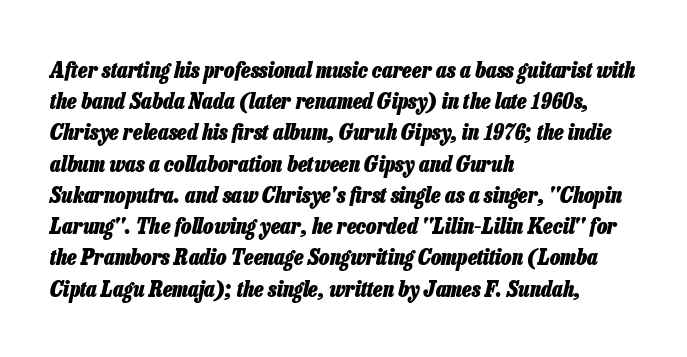
{"italic": "yes", "lean": "right", "slant_degrees": 13, "bold": "yes", "underline": "no", "align": "left", "line_spacing": "normal", "line_spacing_ratio": 1.42, "letter_spacing": "normal", "letter_spacing_em": 0.0, "glyph_px": 22}
